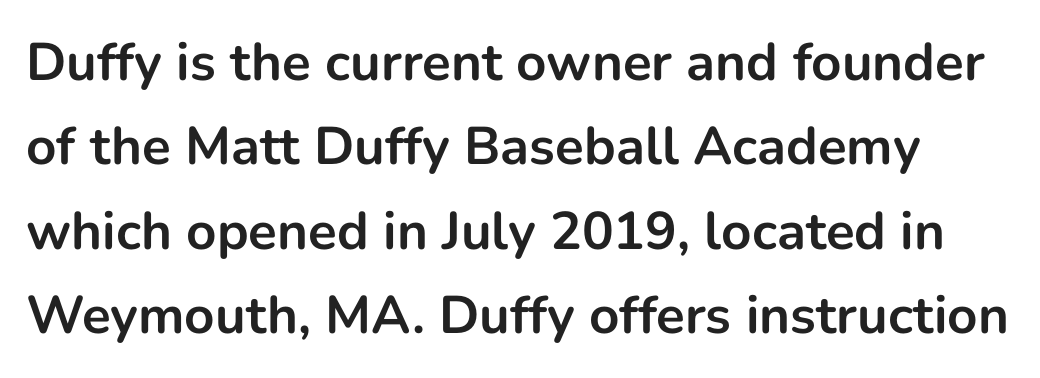
Q: Is the text bold? A: Yes.
Q: Is the text italic (slanted)? A: No, it is upright.
Q: Is the typeface a serif or a sans-serif typeface? A: Sans-serif.
Q: Is the text underlined? A: No.
Q: Is the spacing between letters normal or unusually wide? A: Normal.
Q: Is the spacing between lines tight, normal or loose? A: Normal.
Q: Width (condensed, normal, or wide)? A: Normal.
Q: Stroke contrast? A: Low.
Q: x-height? A: Medium.
Q: Monospaced? A: No.
